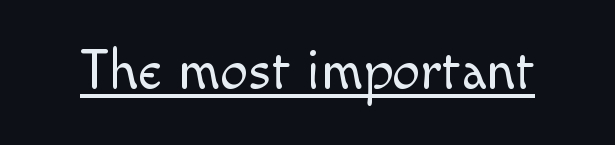
{"serif": "no", "italic": "no", "bold": "no", "weight": "light", "width": "normal", "x_height": "small", "monospaced": "no", "underline": "yes", "letter_spacing": "normal", "letter_spacing_em": 0.0, "glyph_px": 56}
